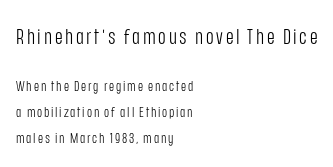
The letters stand straight up with perfectly vertical stems. The typeface has the unassuming heft of standard copy or less. The passage shown is not underscored anywhere. Typesetter's note — upper block bumped up in size, lower block left smaller.
